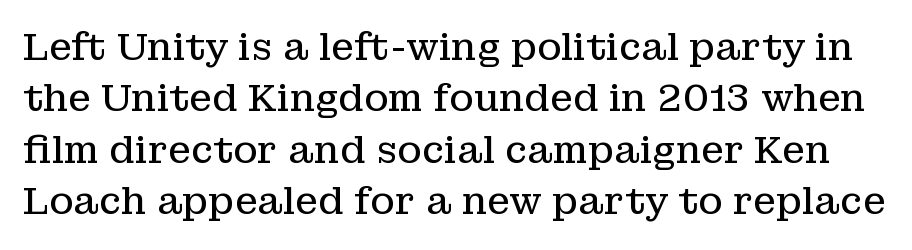
The image shows 37 px regular-weight serif type, upright; set normal line spacing (1.39x), normal letter spacing, not underlined; low stroke contrast and a medium x-height.
